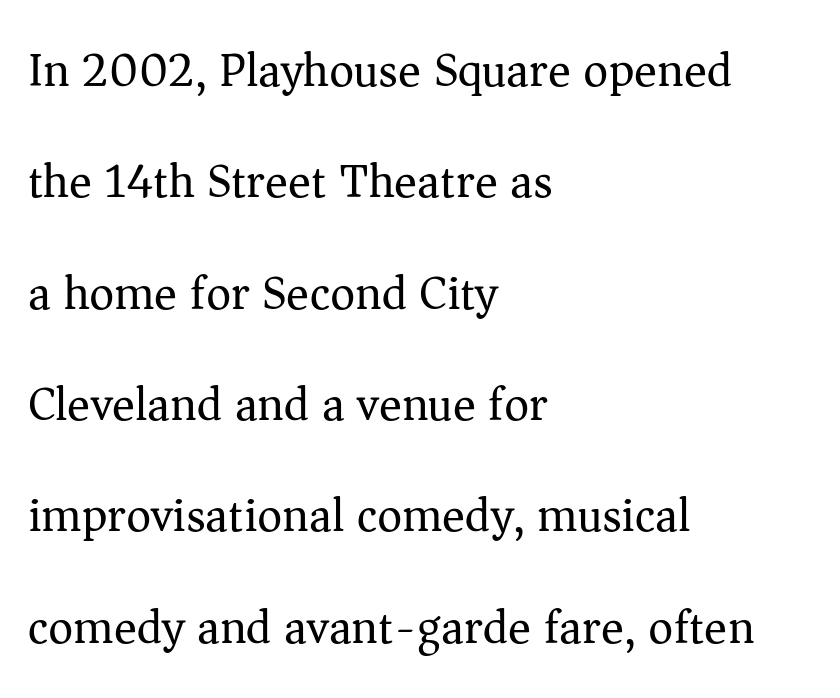
Q: Is the text bold? A: No.
Q: Is the text italic (slanted)? A: No, it is upright.
Q: Is the typeface a serif or a sans-serif typeface? A: Serif.
Q: Is the text underlined? A: No.
Q: How is the paragraph aligned? A: Left-aligned.
Q: Is the spacing between letters normal or unusually wide? A: Normal.
Q: Is the spacing between lines tight, normal or loose? A: Loose.
Q: Width (condensed, normal, or wide)? A: Normal.
Q: Stroke contrast? A: Medium.
Q: x-height? A: Medium.
Q: Monospaced? A: No.
